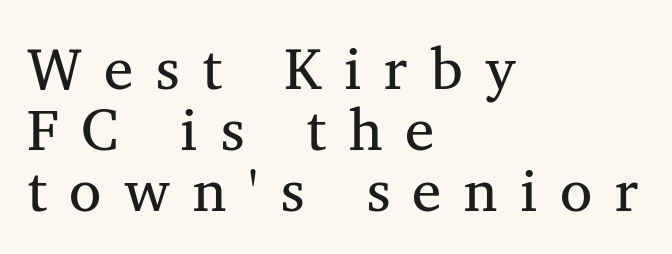
{"serif": "yes", "bold": "no", "weight": "regular", "width": "normal", "stroke_contrast": "medium", "x_height": "medium", "monospaced": "no", "underline": "no", "align": "left", "line_spacing": "tight", "line_spacing_ratio": 1.03, "letter_spacing": "wide", "letter_spacing_em": 0.38, "glyph_px": 59}
